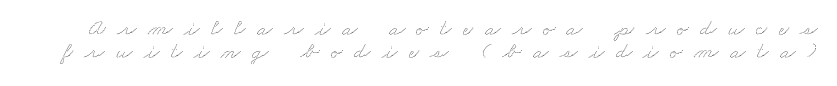
Successive baselines arrive quickly, one right under another. The space directly below the letters is spotless. Here the glyphs are tracked loosely, breaking word shapes into spaced letters.
